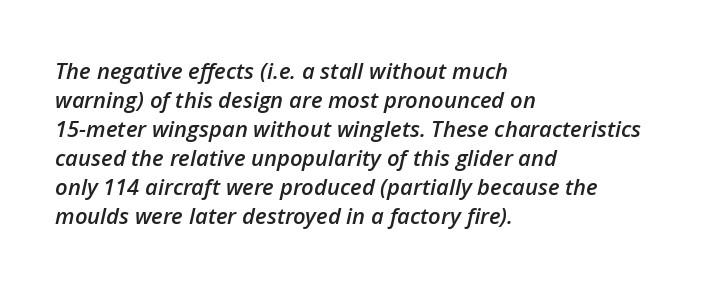
{"italic": "yes", "lean": "right", "slant_degrees": 12, "bold": "semi", "underline": "no", "align": "left", "line_spacing": "normal", "line_spacing_ratio": 1.32, "letter_spacing": "normal", "letter_spacing_em": 0.0, "glyph_px": 22}
